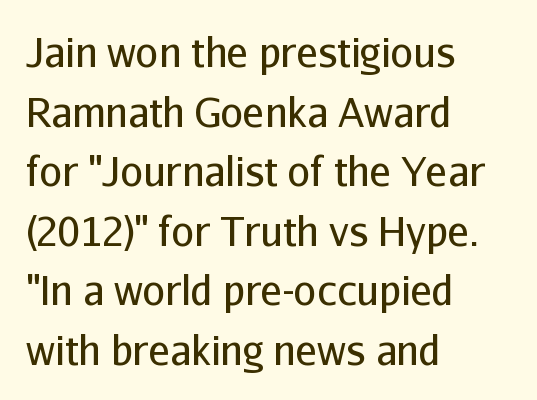
{"serif": "no", "italic": "no", "bold": "no", "weight": "regular", "width": "normal", "stroke_contrast": "low", "x_height": "medium", "monospaced": "no", "underline": "no", "align": "left", "line_spacing": "normal", "line_spacing_ratio": 1.49, "letter_spacing": "normal", "letter_spacing_em": 0.0, "glyph_px": 40}
